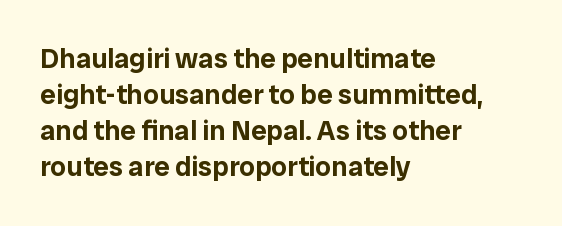
Q: Is the text italic (slanted)? A: No, it is upright.
Q: Is the typeface a serif or a sans-serif typeface? A: Sans-serif.
Q: Is the text underlined? A: No.
Q: How is the paragraph aligned? A: Left-aligned.
Q: Is the spacing between letters normal or unusually wide? A: Normal.
Q: Is the spacing between lines tight, normal or loose? A: Normal.
Q: Width (condensed, normal, or wide)? A: Normal.
Q: Stroke contrast? A: Low.
Q: x-height? A: Medium.
Q: Monospaced? A: No.
